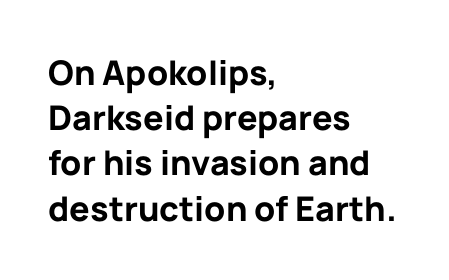
The image shows 34 px bold sans-serif type, upright; set left-aligned, normal line spacing (1.33x), normal letter spacing, not underlined; low stroke contrast and a medium x-height.
